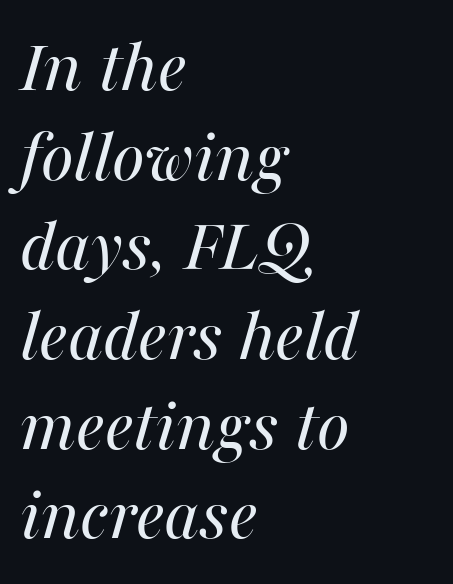
{"italic": "yes", "lean": "right", "slant_degrees": 16, "bold": "no", "weight": "regular", "width": "normal", "stroke_contrast": "medium", "x_height": "medium", "monospaced": "no", "underline": "no", "align": "left", "line_spacing": "tight", "line_spacing_ratio": 1.15, "letter_spacing": "normal", "letter_spacing_em": 0.0, "glyph_px": 78}
